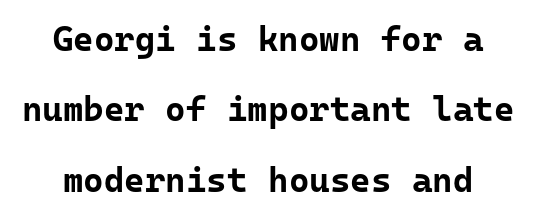
{"serif": "no", "italic": "no", "bold": "yes", "weight": "bold", "width": "normal", "stroke_contrast": "low", "x_height": "medium", "monospaced": "yes", "underline": "no", "line_spacing": "loose", "line_spacing_ratio": 2.01, "letter_spacing": "normal", "letter_spacing_em": 0.0, "glyph_px": 35}
